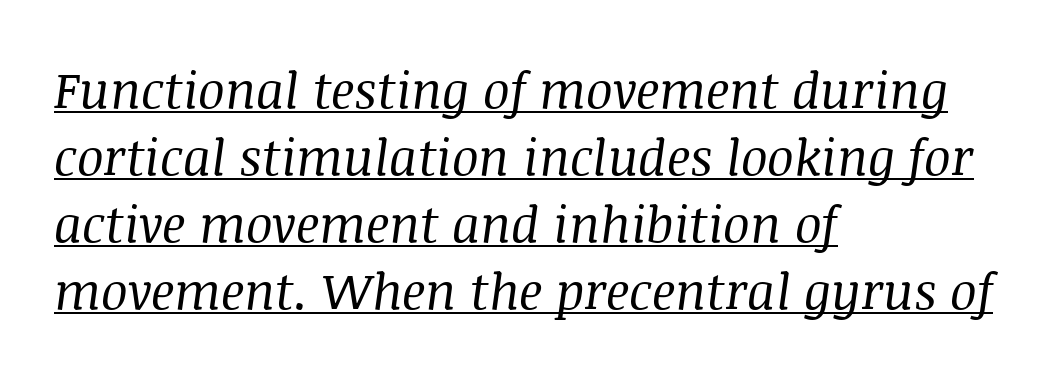
{"serif": "yes", "italic": "yes", "lean": "right", "slant_degrees": 8, "bold": "no", "weight": "regular", "width": "normal", "stroke_contrast": "medium", "x_height": "large", "monospaced": "no", "underline": "yes", "align": "left", "line_spacing": "normal", "line_spacing_ratio": 1.34, "letter_spacing": "normal", "letter_spacing_em": 0.0, "glyph_px": 50}
